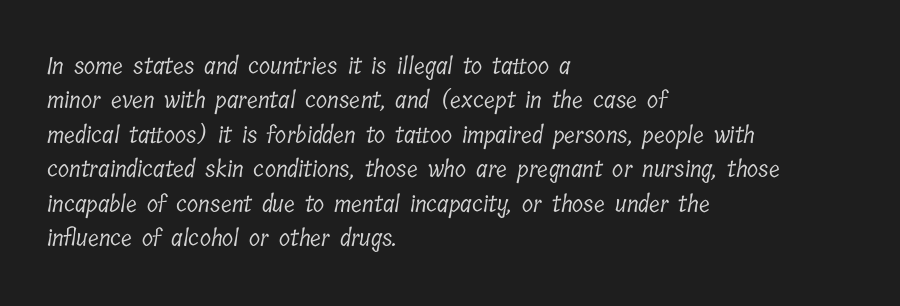
On a weight scale, this lands at 450 or below. Tracking here is standard; glyphs follow each other at the usual distance. Anything drawn beneath the words? Only blank space. Notice how the passage keeps a crisp vertical edge on the left only. The line-height multiplier appears to be the usual default.
